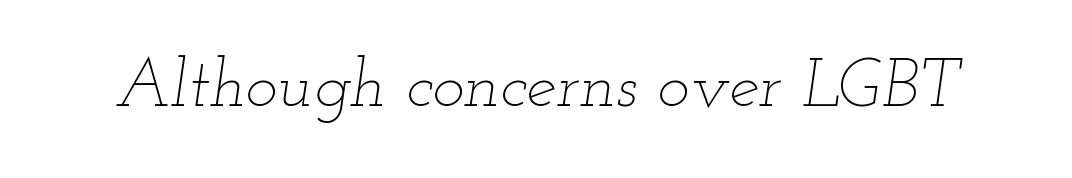
Q: Is the text bold? A: No.
Q: Is the text italic (slanted)? A: Yes, it leans right by about 12 degrees.
Q: Is the text underlined? A: No.
Q: Is the spacing between letters normal or unusually wide? A: Normal.
Q: Width (condensed, normal, or wide)? A: Wide.
Q: Stroke contrast? A: Low.
Q: x-height? A: Small.
Q: Monospaced? A: No.
